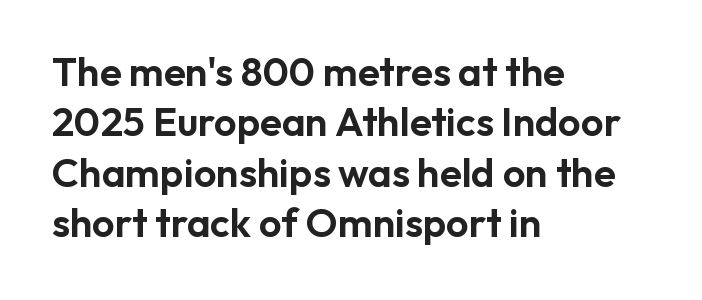
The letters stand upright; this is a roman face. Check under the words: just untouched page. Compared with a centered layout, this one pins lines to the left instead. Baseline-to-baseline distance is the conventional proportion of letter height. Serif or sans? Sans — the stroke terminals are bare.
